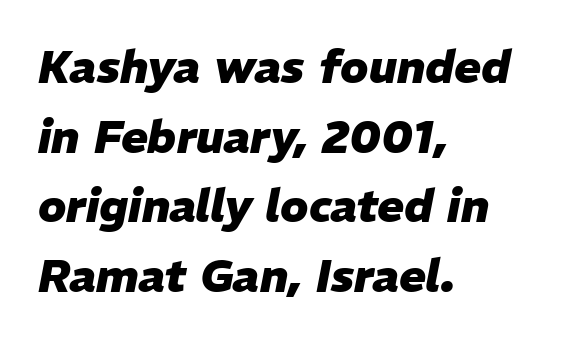
The zone under the glyphs is completely vacant. This is heavy type, rendered in bold. Compared with a centered layout, this one pins lines to the left instead. The rendering keeps characters at their native spacing. Observe the lean: these are italic letterforms. Is this a fixed-width face? No — the glyphs have proportional, varying widths.
